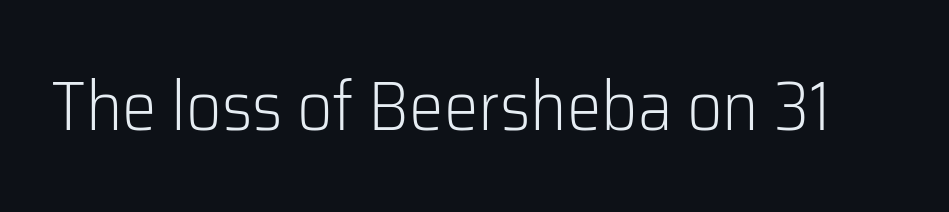
{"serif": "no", "italic": "no", "bold": "no", "weight": "light", "width": "normal", "stroke_contrast": "low", "x_height": "medium", "monospaced": "no", "underline": "no", "letter_spacing": "normal", "letter_spacing_em": 0.0, "glyph_px": 69}
